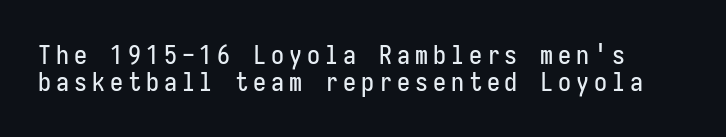
The image shows 26 px text type, upright; set tight line spacing (1.03x), not underlined.
